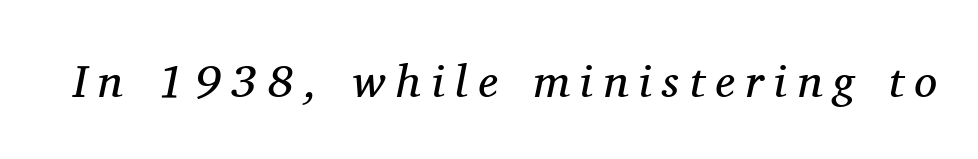
{"serif": "yes", "italic": "yes", "lean": "right", "slant_degrees": 11, "bold": "no", "weight": "regular", "width": "normal", "stroke_contrast": "medium", "x_height": "medium", "monospaced": "no", "underline": "no", "letter_spacing": "wide", "letter_spacing_em": 0.24, "glyph_px": 46}
